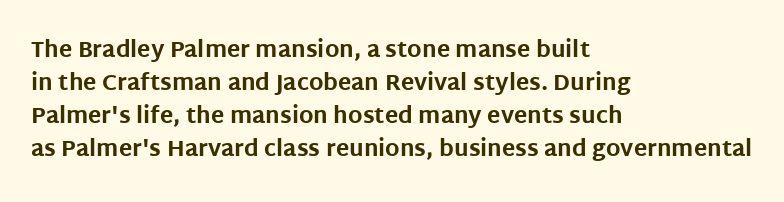
{"italic": "no", "bold": "yes", "underline": "no", "align": "left", "line_spacing": "normal", "line_spacing_ratio": 1.5, "letter_spacing": "normal", "letter_spacing_em": 0.0, "glyph_px": 22}
